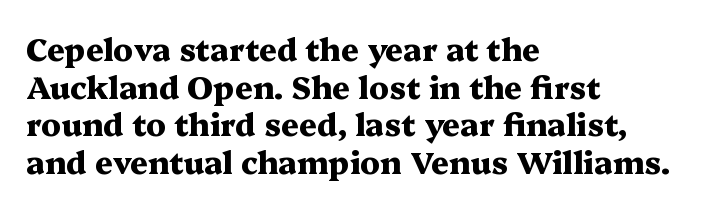
{"serif": "yes", "italic": "no", "bold": "yes", "weight": "heavy", "width": "wide", "stroke_contrast": "medium", "x_height": "medium", "monospaced": "no", "underline": "no", "align": "left", "line_spacing_ratio": 1.21, "letter_spacing": "normal", "letter_spacing_em": 0.0, "glyph_px": 31}
